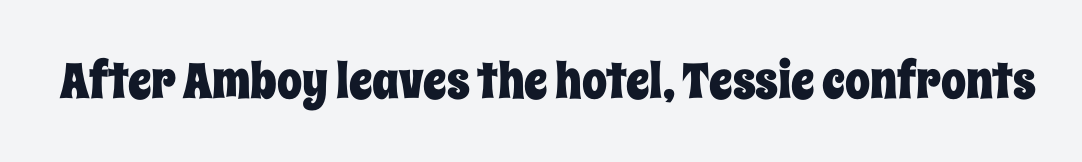
Each letter keeps its own natural width here, so spacing adapts to shape. Notice how the stems are strictly vertical — no italics here. Short note: letters normally spaced. Descenders hang freely into open space.
